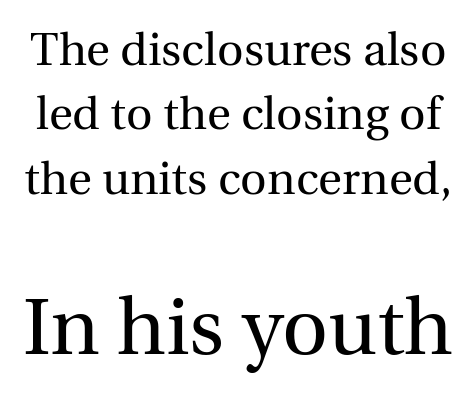
Italic: no, the glyphs are upright roman. The passage shown stacks its lines at a standard gap. The passage shown begins with its smaller block and ends with its larger one. Font category for this specimen: serif. A typesetter would call this proportional, since set widths differ per character.
